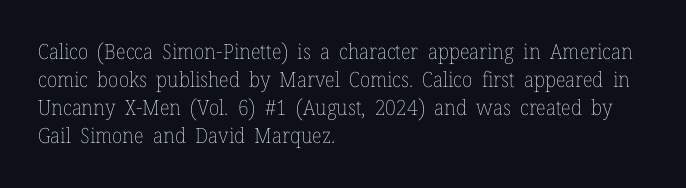
Q: Is the text bold? A: No.
Q: Is the text italic (slanted)? A: No, it is upright.
Q: Is the text underlined? A: No.
Q: How is the paragraph aligned? A: Left-aligned.
Q: Is the spacing between letters normal or unusually wide? A: Normal.
Q: Is the spacing between lines tight, normal or loose? A: Normal.
